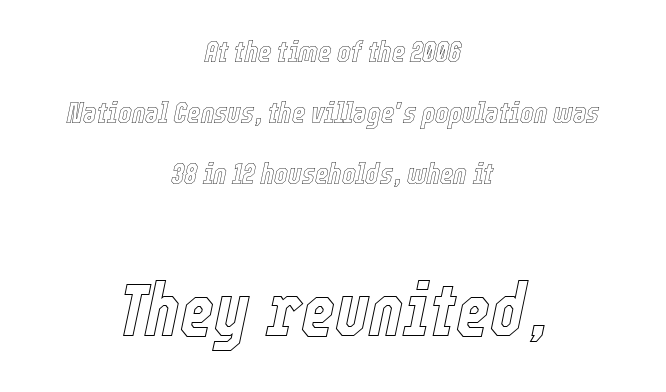
The image shows 73 px condensed type, italic (leaning right); set centered, loose line spacing (2.1x), normal letter spacing, not underlined; the second (bottom) block is 2.52x larger; a medium x-height.
